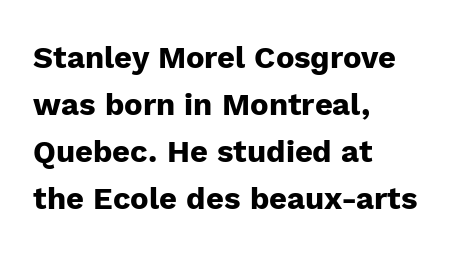
Varying glyph widths throughout — classic text-font behaviour. The typesetting leans heavy: a genuine bold. Regarding serifs, this sample does without them. Style check: upright.
